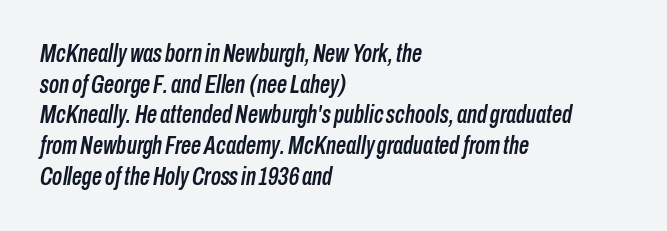
Q: Is the text italic (slanted)? A: Yes, it leans right by about 10 degrees.
Q: Is the text underlined? A: No.
Q: How is the paragraph aligned? A: Left-aligned.
Q: Is the spacing between letters normal or unusually wide? A: Normal.
